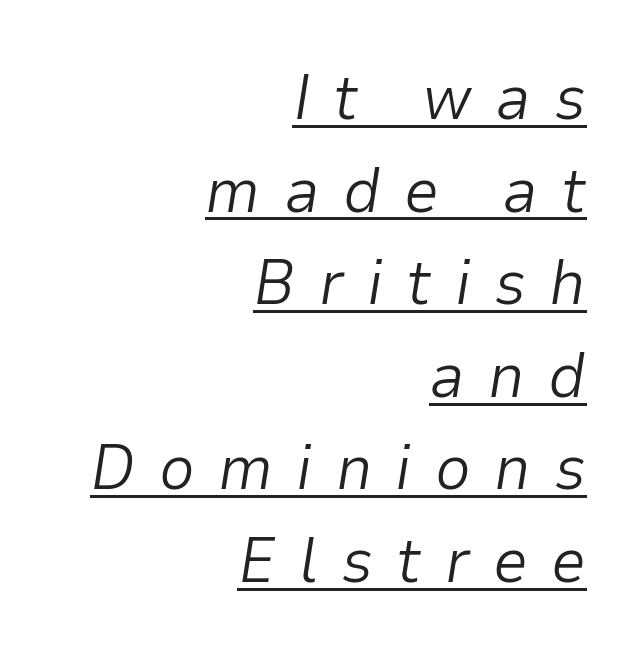
The gaps between neighbouring characters are conspicuously large. The lettering tilts uniformly, giving the passage an italic look. The ragged edge is on the left, which tells us the setting is flush right. The passage shown is not bold in any degree.
